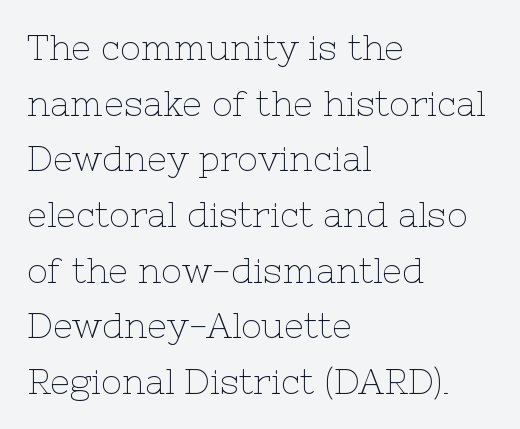
To sum up the face: it has serifs. No letter is thick-stroked: the sample isn't bold. The line-height multiplier appears to be the usual default. Reading down the block, your eye returns to a fixed left position each line.
